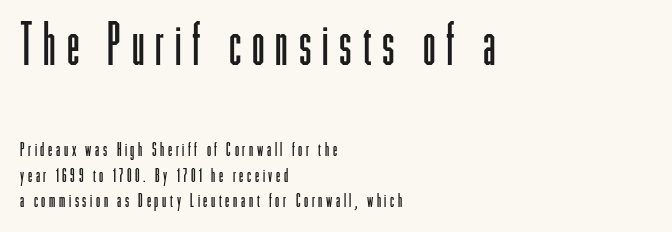
This rendering uses left alignment, leaving the right contour irregular. When letters stand straight like this, we call the style roman or upright. Vertically, the passage feels balanced, rows spaced as you'd expect. Check the space under the baseline: it is left empty.
